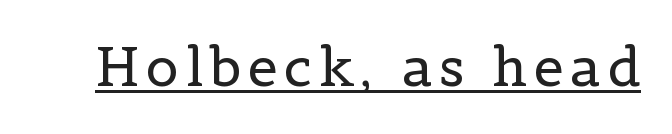
Q: Is the text bold? A: No.
Q: Is the text italic (slanted)? A: No, it is upright.
Q: Is the typeface a serif or a sans-serif typeface? A: Serif.
Q: Is the text underlined? A: Yes.
Q: Width (condensed, normal, or wide)? A: Normal.
Q: x-height? A: Medium.
Q: Monospaced? A: No.
